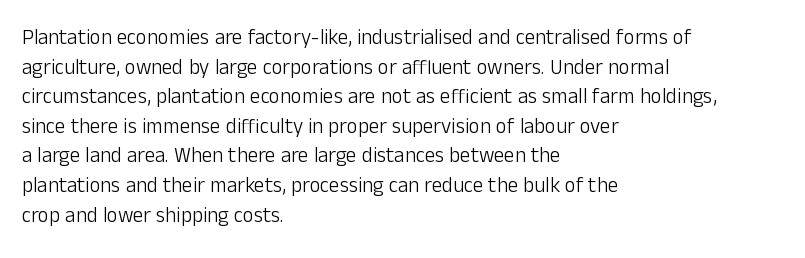
Q: Is the text bold? A: No.
Q: Is the text italic (slanted)? A: No, it is upright.
Q: Is the text underlined? A: No.
Q: How is the paragraph aligned? A: Left-aligned.
Q: Is the spacing between letters normal or unusually wide? A: Normal.
Q: Is the spacing between lines tight, normal or loose? A: Normal.
